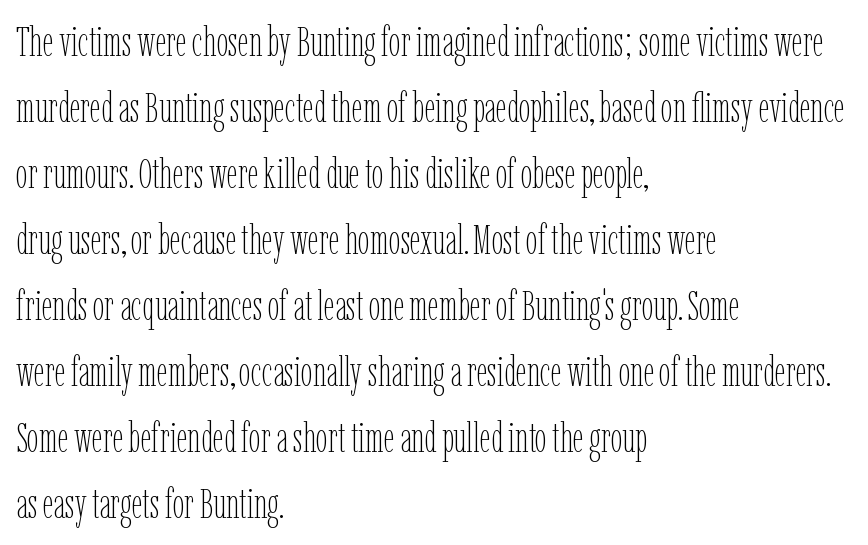
Here the designer chose a conventional face with non-uniform glyph widths. No extra ink here — the face is not bold. Any mark beneath the type? The region is blank. Typeset ragged right — the left edge is the straight one. Unlike italic type, these characters show no tilt at all. Quick note: interline space is typical.
